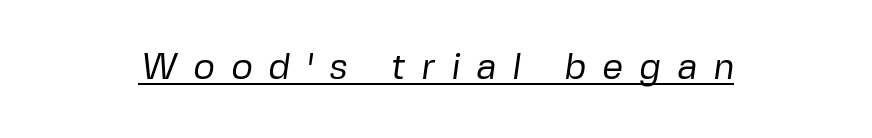
The image shows 37 px regular-weight sans-serif type; set unusually wide letter spacing (+0.43 em), underlined; low stroke contrast and a medium x-height.
